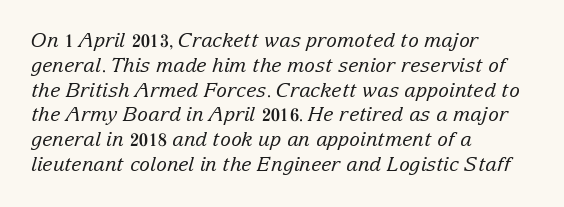
{"italic": "yes", "lean": "right", "slant_degrees": 15, "bold": "no", "underline": "no", "align": "left", "line_spacing_ratio": 1.24, "letter_spacing": "normal", "letter_spacing_em": 0.0, "glyph_px": 20}
